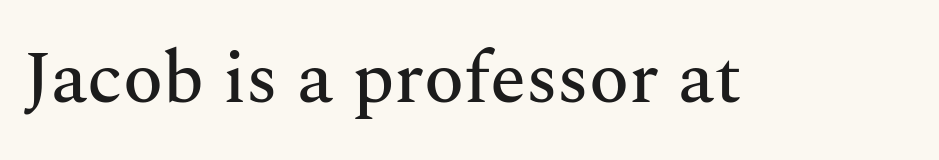
{"serif": "yes", "italic": "no", "width": "normal", "stroke_contrast": "medium", "x_height": "medium", "monospaced": "no", "underline": "no", "letter_spacing": "normal", "letter_spacing_em": 0.0, "glyph_px": 74}
